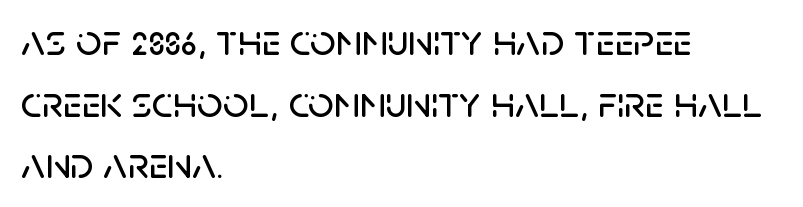
{"serif": "no", "italic": "no", "width": "normal", "stroke_contrast": "low", "x_height": "large", "monospaced": "no", "underline": "no", "align": "left", "line_spacing": "normal", "line_spacing_ratio": 1.37, "letter_spacing": "normal", "letter_spacing_em": 0.0, "glyph_px": 45}
